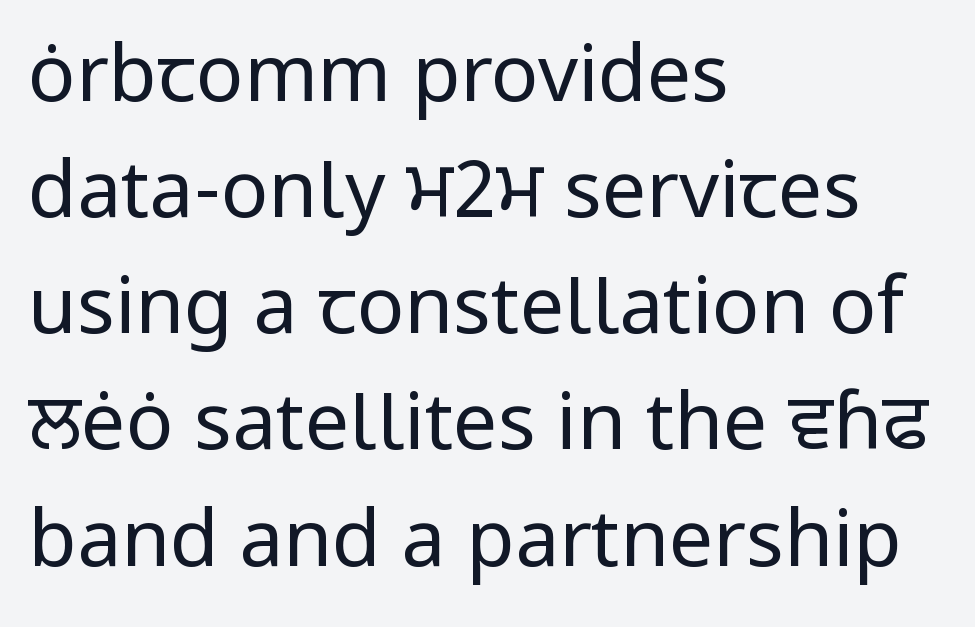
{"serif": "no", "italic": "no", "bold": "no", "weight": "regular", "width": "normal", "stroke_contrast": "low", "x_height": "medium", "monospaced": "no", "underline": "no", "align": "left", "line_spacing": "normal", "line_spacing_ratio": 1.47, "letter_spacing": "normal", "letter_spacing_em": 0.0, "glyph_px": 79}
